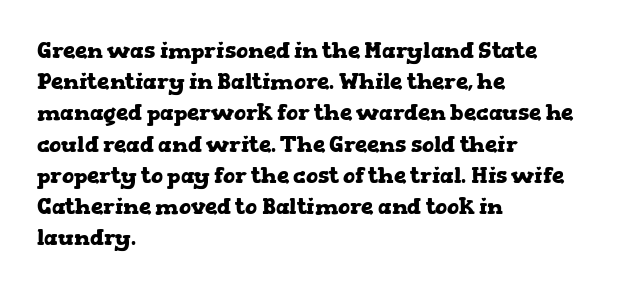
The image shows 22 px bold type, upright; set left-aligned, normal line spacing (1.42x), normal letter spacing, not underlined.
